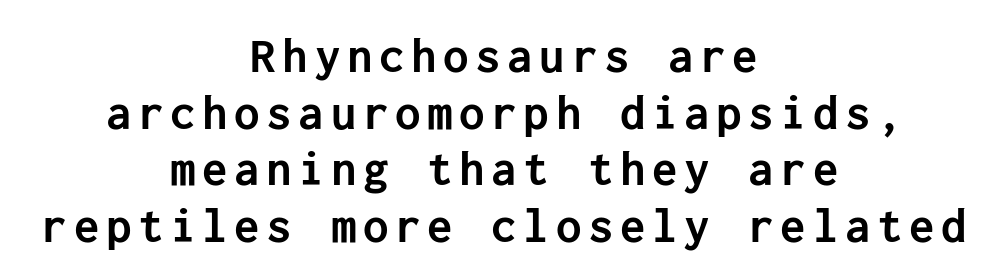
Decoration check: the copy has no underline. Leftover space on each line is divided equally before and after the words. Reading down the column, the eye jumps only a short way to each next line. Heavy-handed strokes throughout: this text is bold. Is this a sans? Yes — the strokes have no serifs. Posture: vertical.
